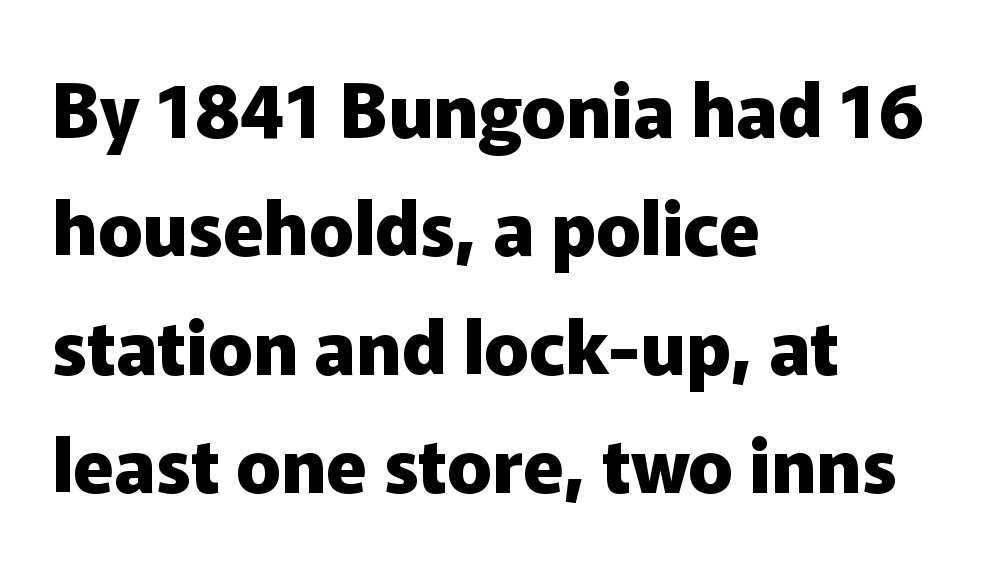
In CSS terms this would be text-align: left. Honestly, there is no underline to notice here at all. Each new line begins a customary step beneath the previous one. This rendering leaves character spacing at its baseline value. Do the letters lean? They stand straight.
